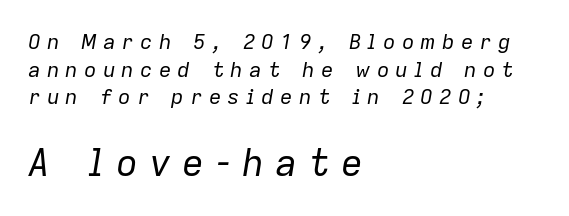
Q: Is the text bold? A: No.
Q: Is the text italic (slanted)? A: Yes, it leans right by about 9 degrees.
Q: Is the text underlined? A: No.
Q: How is the paragraph aligned? A: Left-aligned.
Q: Is the spacing between letters normal or unusually wide? A: Unusually wide.
Q: Is the spacing between lines tight, normal or loose? A: Normal.
Q: Which block of text is set in a larger size, the first (top) or the second (bottom)? A: The second (bottom) one.
Q: Width (condensed, normal, or wide)? A: Normal.
Q: Stroke contrast? A: Low.
Q: x-height? A: Medium.
Q: Monospaced? A: No.
